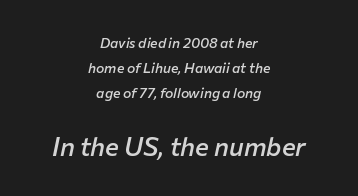
Notice how the passage keeps no hard edge, just a central spine. A clean baseline with only descenders dipping below it. The passage shown begins with its smaller block and ends with its larger one. This sample uses plain, unmodified letter spacing. Firm but not heavy-handed strokes: this text is semibold.
